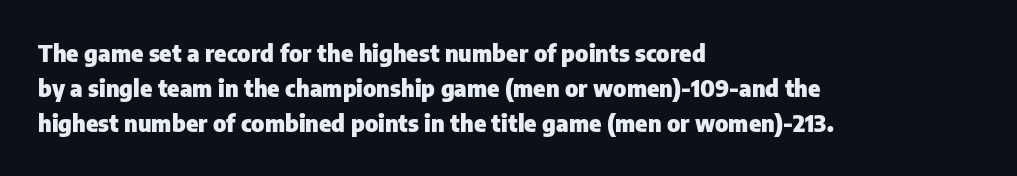
The image shows 23 px bold type, upright; set left-aligned, normal line spacing (1.52x), normal letter spacing, not underlined.
